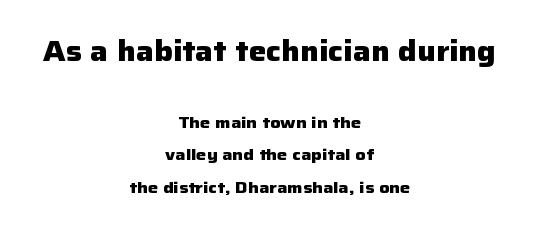
The image shows 28 px heavy sans-serif type, upright; set centered, loose line spacing (2.04x), normal letter spacing, not underlined; the first (top) block is 1.75x larger; low stroke contrast and a medium x-height.
